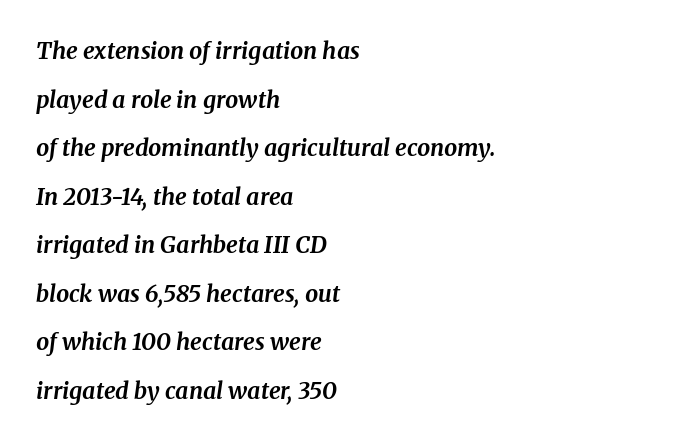
{"italic": "yes", "lean": "right", "slant_degrees": 8, "bold": "yes", "underline": "no", "align": "left", "line_spacing": "loose", "line_spacing_ratio": 2.11, "letter_spacing": "normal", "letter_spacing_em": 0.0, "glyph_px": 23}
